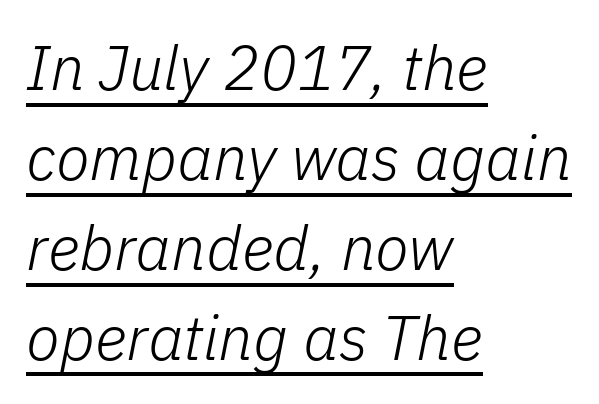
Q: Is the text bold? A: No.
Q: Is the text italic (slanted)? A: Yes, it leans right by about 11 degrees.
Q: Is the text underlined? A: Yes.
Q: How is the paragraph aligned? A: Left-aligned.
Q: Is the spacing between letters normal or unusually wide? A: Normal.
Q: Is the spacing between lines tight, normal or loose? A: Normal.
Q: Width (condensed, normal, or wide)? A: Normal.
Q: Stroke contrast? A: Low.
Q: x-height? A: Medium.
Q: Monospaced? A: No.
